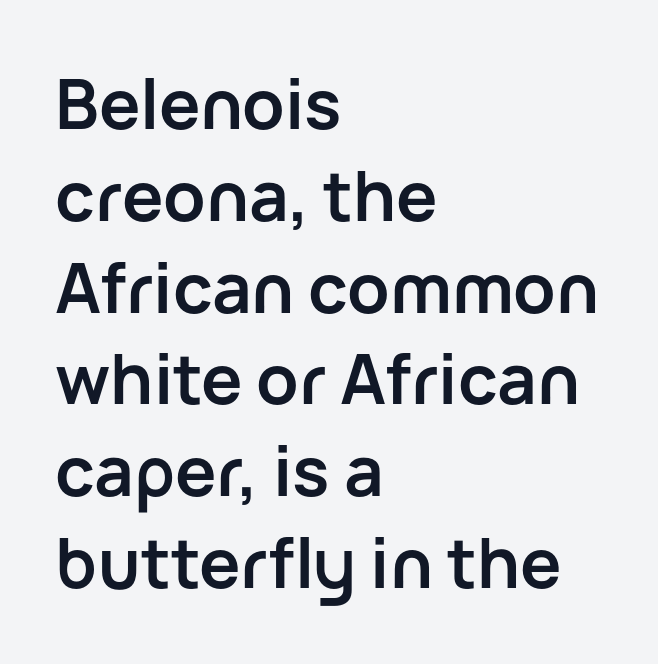
If you measured baseline to baseline, you'd find a middling distance. The words here are not underlined. As a designer I'd log this as weight 700, bold. The typesetter chose a ragged-right arrangement here. Honestly, the letter spacing is just normal — you wouldn't notice it. A roman cut, with each character standing at attention.
